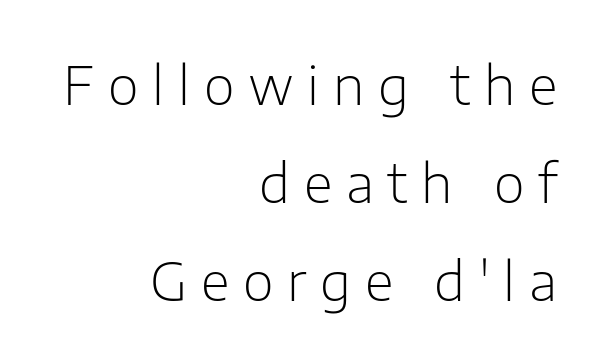
Stroke mass is kept to a normal reading level or below. Notice how the stems are strictly vertical — no italics here. Short and long lines alike share a common ending point at right. Proportional: the letters do not fall into vertical columns. Unmarked baselines from the first word to the last.
